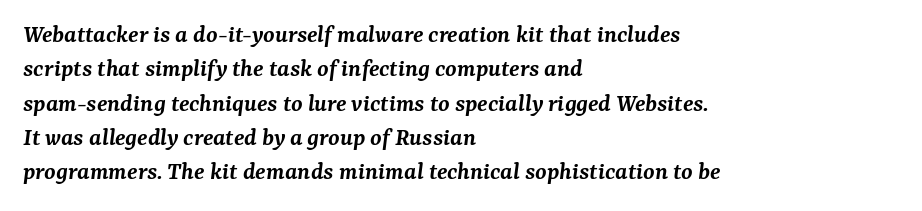
{"italic": "yes", "lean": "right", "slant_degrees": 7, "bold": "semi", "underline": "no", "align": "left", "line_spacing": "normal", "line_spacing_ratio": 1.32, "letter_spacing": "normal", "letter_spacing_em": 0.0, "glyph_px": 26}
